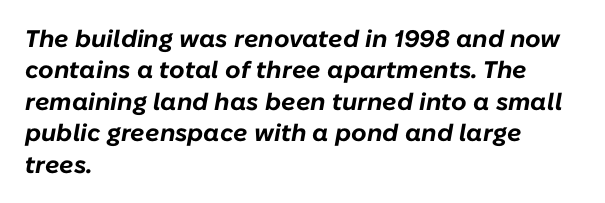
This sample uses plain, unmodified letter spacing. Honestly, the row spacing looks completely unremarkable. The words here are not underlined. This rendering uses left alignment, leaving the right contour irregular. Rendered with sloped, italic letterforms.
